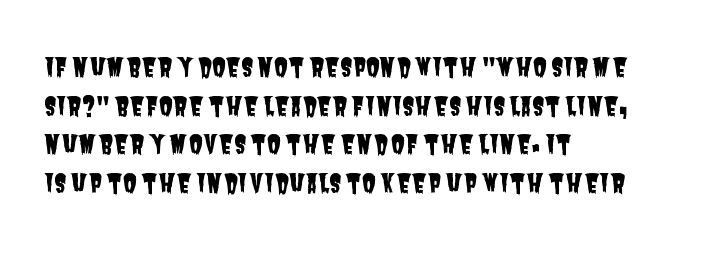
The image shows 25 px text type; set left-aligned, normal line spacing (1.55x), normal letter spacing, not underlined.
